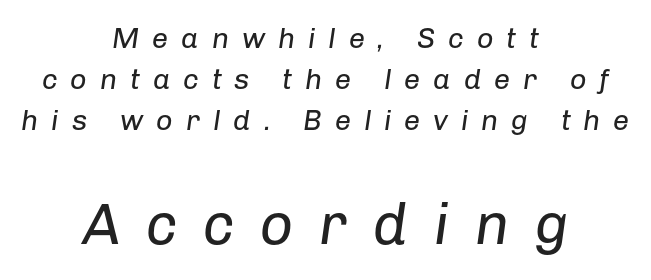
Q: Is the text bold? A: No.
Q: Is the text italic (slanted)? A: Yes, it leans right by about 8 degrees.
Q: Is the text underlined? A: No.
Q: How is the paragraph aligned? A: Centered.
Q: Is the spacing between letters normal or unusually wide? A: Unusually wide.
Q: Is the spacing between lines tight, normal or loose? A: Normal.
Q: Which block of text is set in a larger size, the first (top) or the second (bottom)? A: The second (bottom) one.
Q: Width (condensed, normal, or wide)? A: Normal.
Q: Stroke contrast? A: Low.
Q: x-height? A: Medium.
Q: Monospaced? A: No.
